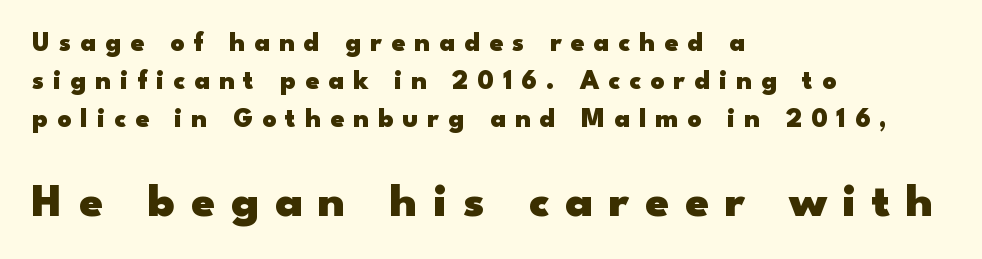
{"serif": "no", "italic": "no", "bold": "yes", "weight": "heavy", "width": "wide", "stroke_contrast": "low", "x_height": "small", "monospaced": "no", "underline": "no", "align": "left", "line_spacing": "normal", "line_spacing_ratio": 1.4, "letter_spacing": "wide", "letter_spacing_em": 0.34, "larger_block": "second", "size_ratio": 1.74, "glyph_px": 47}
